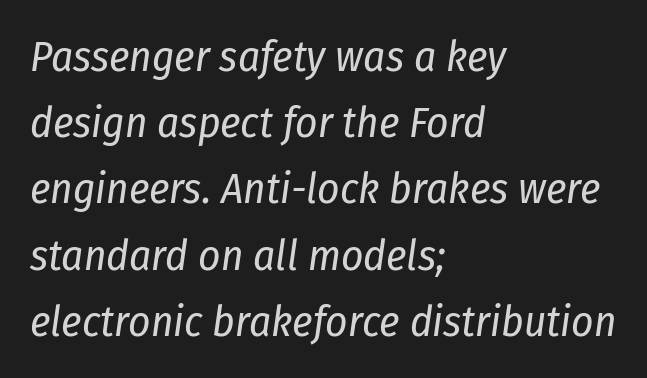
Q: Is the text bold? A: No.
Q: Is the text italic (slanted)? A: Yes, it leans right by about 8 degrees.
Q: Is the text underlined? A: No.
Q: How is the paragraph aligned? A: Left-aligned.
Q: Is the spacing between letters normal or unusually wide? A: Normal.
Q: Is the spacing between lines tight, normal or loose? A: Normal.
Q: Width (condensed, normal, or wide)? A: Condensed.
Q: Stroke contrast? A: Low.
Q: x-height? A: Medium.
Q: Monospaced? A: No.
